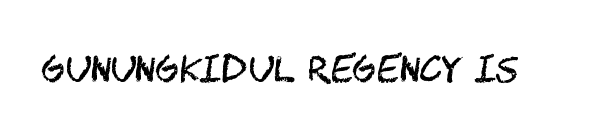
A sans-serif font was chosen for this passage. Any mark beneath the type? The region is blank. The cut favours lightness, reaching ordinary text weight at its darkest. There is no visible air inserted between adjacent glyphs. The letters stand upright; this is a roman face.
